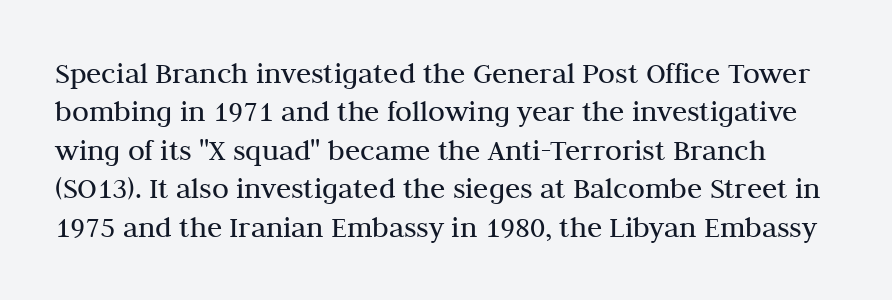
Here the glyphs are tracked normally, forming tight word shapes. No word sits above an underline. A light-to-regular cut is what we see here. The passage shown is typed in a proportional face where columns would drift. This sample uses a serif face.
